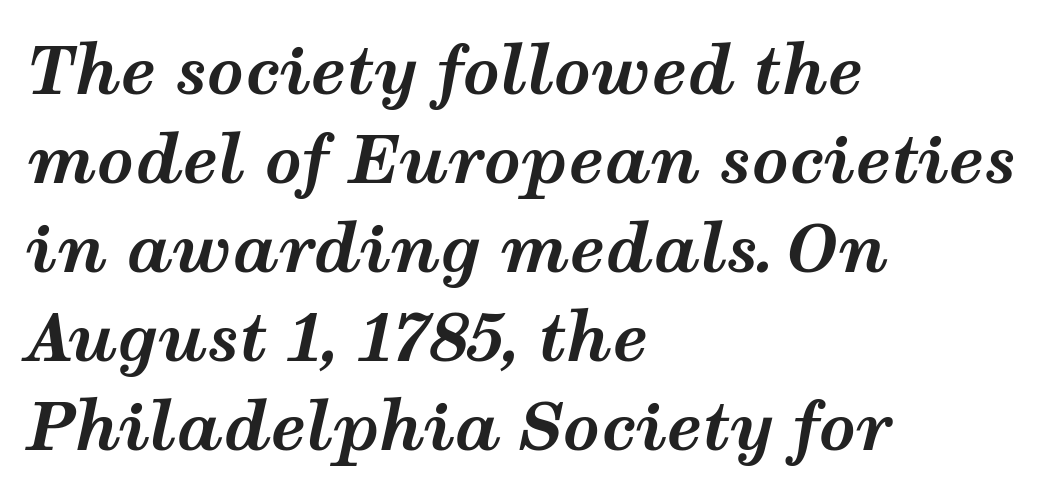
{"italic": "yes", "lean": "right", "slant_degrees": 12, "bold": "yes", "weight": "bold", "width": "wide", "stroke_contrast": "medium", "x_height": "medium", "monospaced": "no", "underline": "no", "align": "left", "line_spacing": "normal", "line_spacing_ratio": 1.37, "letter_spacing": "normal", "letter_spacing_em": 0.0, "glyph_px": 65}
